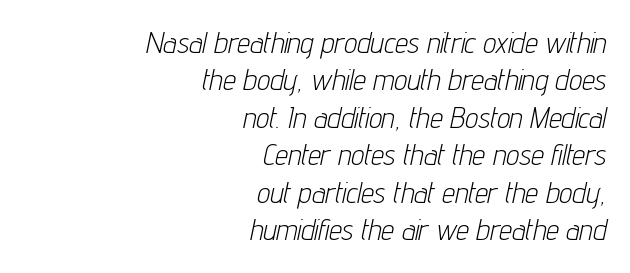
The rendering applies a slant to the glyphs. One-word summary of the alignment: right. This sample keeps an unexceptional amount of space between lines. Do the characters align in a grid? No, the font is proportional.
